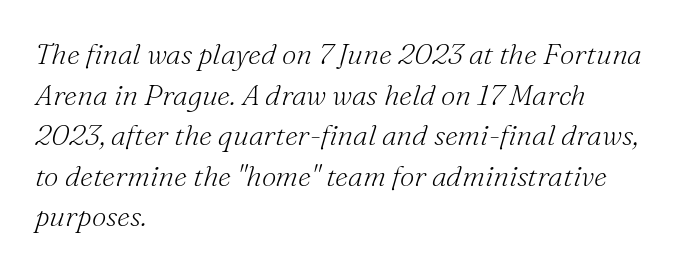
Q: Is the text bold? A: No.
Q: Is the text italic (slanted)? A: Yes, it leans right by about 16 degrees.
Q: Is the typeface a serif or a sans-serif typeface? A: Serif.
Q: Is the text underlined? A: No.
Q: How is the paragraph aligned? A: Left-aligned.
Q: Is the spacing between letters normal or unusually wide? A: Normal.
Q: Is the spacing between lines tight, normal or loose? A: Normal.
Q: Width (condensed, normal, or wide)? A: Normal.
Q: Stroke contrast? A: Medium.
Q: x-height? A: Small.
Q: Monospaced? A: No.
